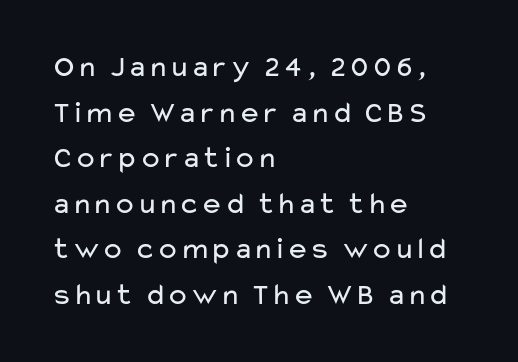
The designer left line spacing at the default. Does extra space separate the letters? No, they use regular spacing. Check the space under the baseline: it is left empty. I'd call this a sans setting — the letters go barefoot. Horizontal alignment here is leftward, the default for most running prose. Every stem runs plumb, perpendicular to the baseline.
